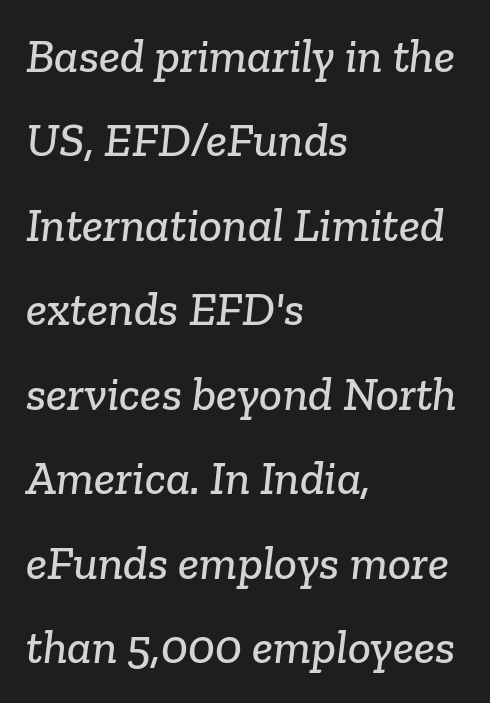
Nothing unusual about the tracking: characters are spaced as the font intends. Is this a fixed-width face? No — the glyphs have proportional, varying widths. A typesetter would label this face a serif. If you drew a ruler down the left edge, every line would touch it.
